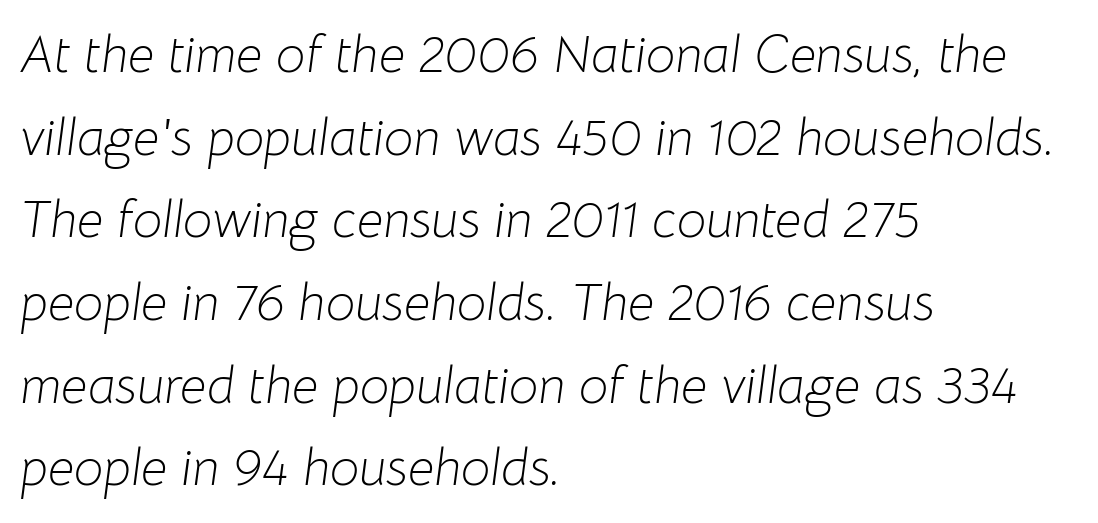
The image shows 52 px light type, italic (leaning right); set left-aligned, normal line spacing (1.59x), normal letter spacing, not underlined; low stroke contrast and a medium x-height.
